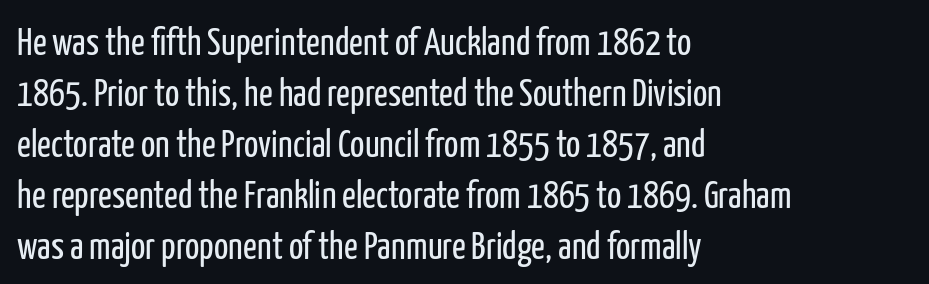
Q: Is the text bold? A: No.
Q: Is the text italic (slanted)? A: No, it is upright.
Q: Is the typeface a serif or a sans-serif typeface? A: Sans-serif.
Q: Is the text underlined? A: No.
Q: How is the paragraph aligned? A: Left-aligned.
Q: Is the spacing between letters normal or unusually wide? A: Normal.
Q: Is the spacing between lines tight, normal or loose? A: Normal.
Q: Width (condensed, normal, or wide)? A: Condensed.
Q: Stroke contrast? A: Low.
Q: x-height? A: Medium.
Q: Monospaced? A: No.
